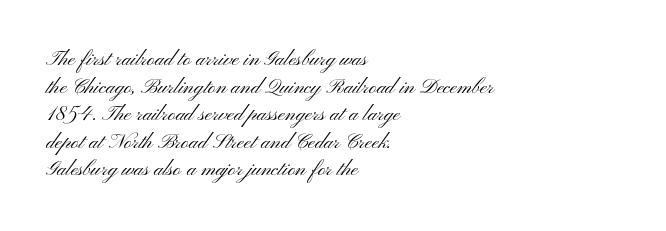
Teacher's note: observe the even left margin — that is flush-left alignment. The line texture is even and compact thanks to regular tracking. The baseline area is clear.
